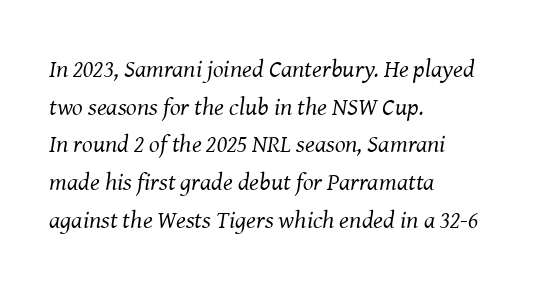
Q: Is the text bold? A: No.
Q: Is the text italic (slanted)? A: Yes, it leans right by about 8 degrees.
Q: Is the text underlined? A: No.
Q: How is the paragraph aligned? A: Left-aligned.
Q: Is the spacing between letters normal or unusually wide? A: Normal.
Q: Is the spacing between lines tight, normal or loose? A: Normal.
